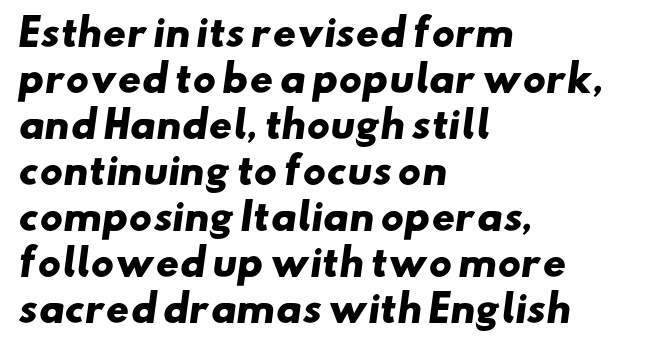
Q: Is the text bold? A: Yes.
Q: Is the typeface a serif or a sans-serif typeface? A: Sans-serif.
Q: Is the text underlined? A: No.
Q: How is the paragraph aligned? A: Left-aligned.
Q: Is the spacing between letters normal or unusually wide? A: Normal.
Q: Is the spacing between lines tight, normal or loose? A: Normal.
Q: Width (condensed, normal, or wide)? A: Wide.
Q: Stroke contrast? A: Low.
Q: x-height? A: Small.
Q: Monospaced? A: No.
